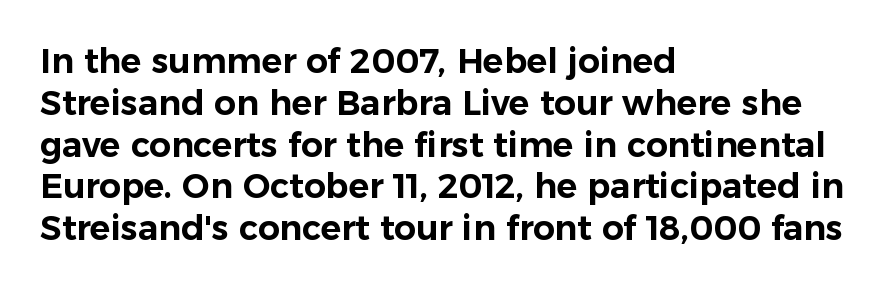
The image shows 34 px sans-serif type, upright; set left-aligned, line spacing 1.23x, normal letter spacing, not underlined; low stroke contrast and a medium x-height.
